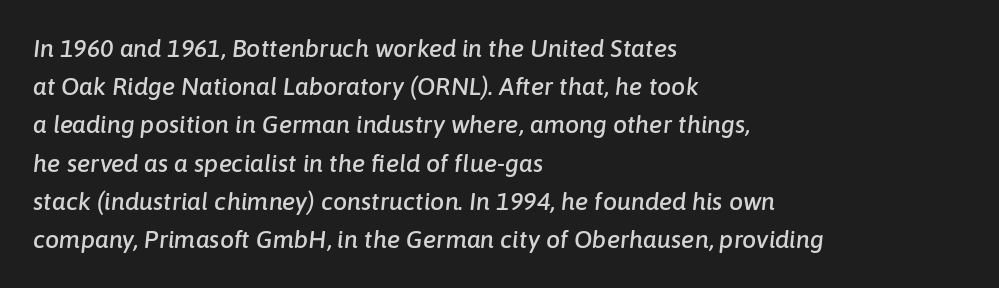
Honestly, the letter spacing is just normal — you wouldn't notice it. The foot of each line stays bare and open. The rendering anchors every line to the left-hand side. Compared with typical paragraphs, the rows here are spaced about the same. Slanted lettering throughout.
